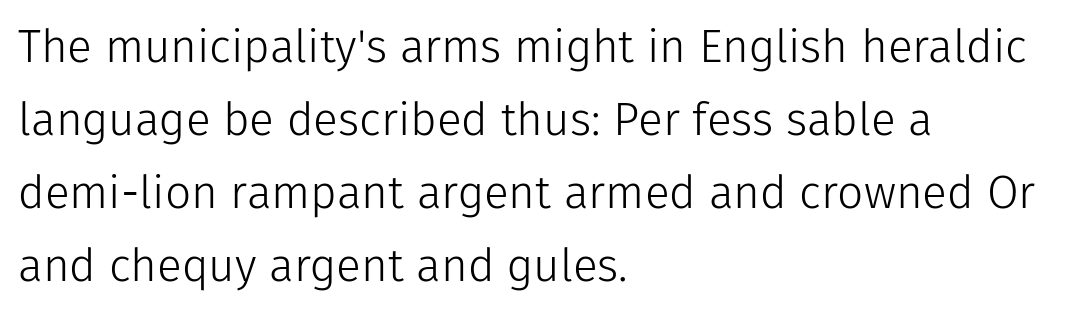
The face used here is proportionally spaced, like ordinary book or web type. Here the glyphs are tracked normally, forming tight word shapes. Interline gaps are of average width in this sample. In terms of posture, this sample is upright.
